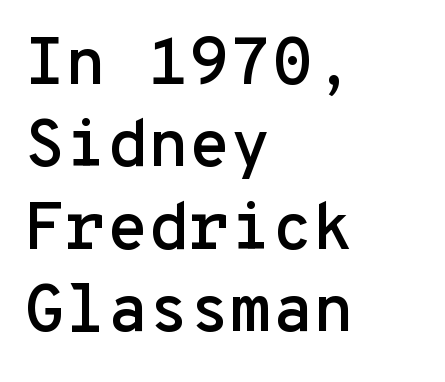
Q: Is the text italic (slanted)? A: No, it is upright.
Q: Is the typeface a serif or a sans-serif typeface? A: Sans-serif.
Q: Is the text underlined? A: No.
Q: How is the paragraph aligned? A: Left-aligned.
Q: Is the spacing between letters normal or unusually wide? A: Normal.
Q: Width (condensed, normal, or wide)? A: Normal.
Q: Stroke contrast? A: Low.
Q: x-height? A: Medium.
Q: Monospaced? A: Yes.
